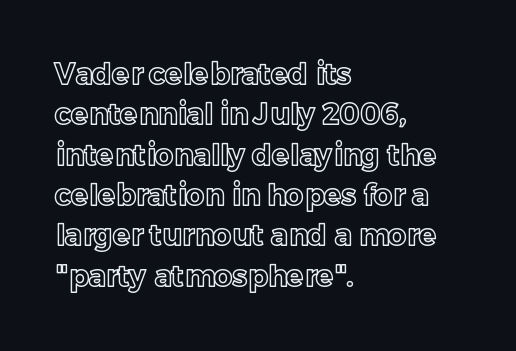
Q: Is the text italic (slanted)? A: No, it is upright.
Q: Is the text underlined? A: No.
Q: How is the paragraph aligned? A: Left-aligned.
Q: Is the spacing between letters normal or unusually wide? A: Normal.
Q: Is the spacing between lines tight, normal or loose? A: Normal.
Q: Width (condensed, normal, or wide)? A: Normal.
Q: x-height? A: Medium.
Q: Monospaced? A: No.
